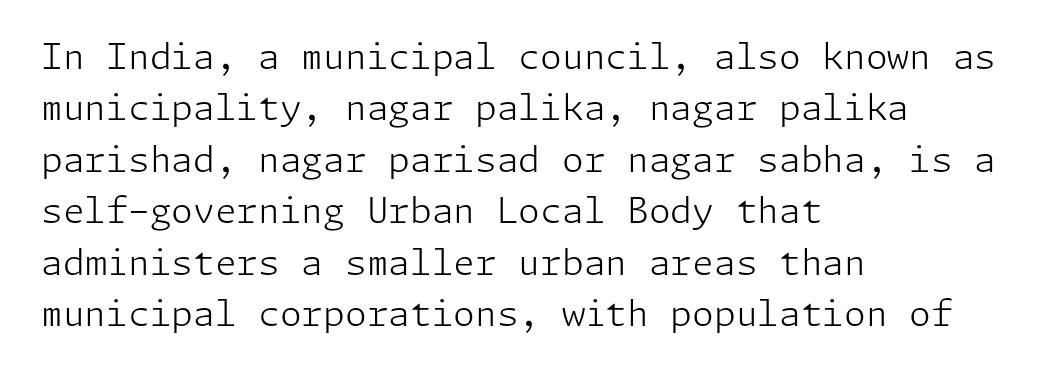
{"serif": "no", "italic": "no", "bold": "no", "weight": "light", "width": "normal", "stroke_contrast": "low", "x_height": "medium", "underline": "no", "align": "left", "line_spacing": "normal", "line_spacing_ratio": 1.47, "letter_spacing": "normal", "letter_spacing_em": 0.0, "glyph_px": 35}
